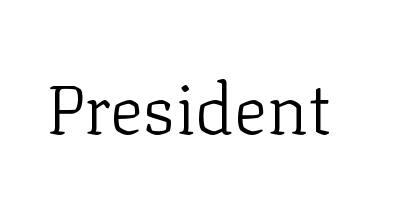
Q: Is the text bold? A: No.
Q: Is the text italic (slanted)? A: No, it is upright.
Q: Is the typeface a serif or a sans-serif typeface? A: Serif.
Q: Is the text underlined? A: No.
Q: Is the spacing between letters normal or unusually wide? A: Normal.
Q: Width (condensed, normal, or wide)? A: Normal.
Q: Stroke contrast? A: Low.
Q: x-height? A: Medium.
Q: Monospaced? A: No.
